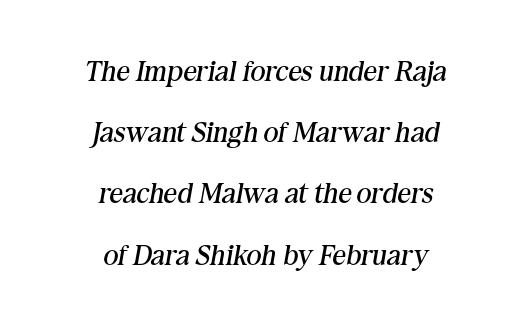
Q: Is the text bold? A: No.
Q: Is the text italic (slanted)? A: Yes, it leans right by about 10 degrees.
Q: Is the typeface a serif or a sans-serif typeface? A: Serif.
Q: Is the text underlined? A: No.
Q: How is the paragraph aligned? A: Centered.
Q: Is the spacing between letters normal or unusually wide? A: Normal.
Q: Is the spacing between lines tight, normal or loose? A: Loose.
Q: Width (condensed, normal, or wide)? A: Normal.
Q: Stroke contrast? A: Medium.
Q: x-height? A: Medium.
Q: Monospaced? A: No.
